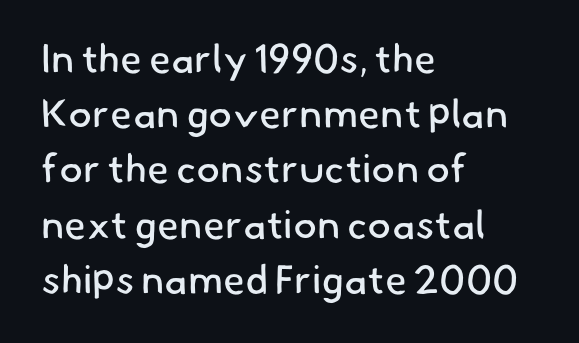
The specimen omits any rule beneath the text block's lines. Stems here are at most as thick as an everyday book face. This sample is left-justified, so line endings fall wherever the words run out. This block has exactly the height ordinary leading produces.
